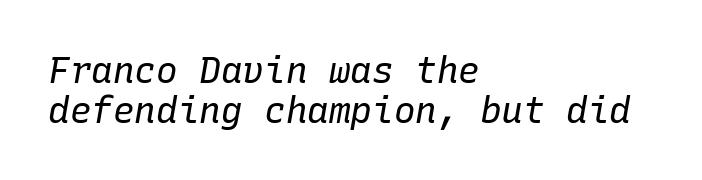
Q: Is the text bold? A: No.
Q: Is the text italic (slanted)? A: Yes, it leans right by about 10 degrees.
Q: Is the text underlined? A: No.
Q: How is the paragraph aligned? A: Left-aligned.
Q: Is the spacing between letters normal or unusually wide? A: Normal.
Q: Is the spacing between lines tight, normal or loose? A: Tight.
Q: Width (condensed, normal, or wide)? A: Normal.
Q: Stroke contrast? A: Low.
Q: x-height? A: Medium.
Q: Monospaced? A: Yes.
